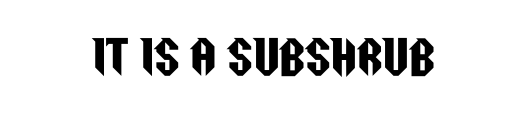
Q: Is the text italic (slanted)? A: No, it is upright.
Q: Is the typeface a serif or a sans-serif typeface? A: Sans-serif.
Q: Is the text underlined? A: No.
Q: Is the spacing between letters normal or unusually wide? A: Normal.
Q: Width (condensed, normal, or wide)? A: Condensed.
Q: Stroke contrast? A: Low.
Q: x-height? A: Large.
Q: Monospaced? A: No.
